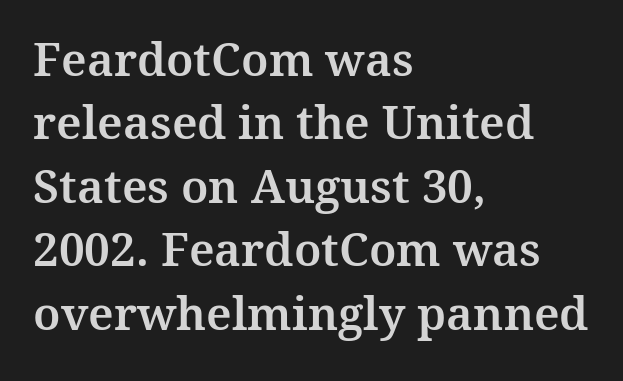
Q: Is the text italic (slanted)? A: No, it is upright.
Q: Is the typeface a serif or a sans-serif typeface? A: Serif.
Q: Is the text underlined? A: No.
Q: How is the paragraph aligned? A: Left-aligned.
Q: Is the spacing between letters normal or unusually wide? A: Normal.
Q: Is the spacing between lines tight, normal or loose? A: Normal.
Q: Width (condensed, normal, or wide)? A: Normal.
Q: Stroke contrast? A: Medium.
Q: x-height? A: Medium.
Q: Monospaced? A: No.
